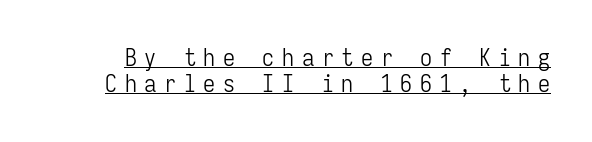
The image shows 24 px text type, upright; set tight line spacing (1.09x), unusually wide letter spacing (+0.32 em), underlined.
